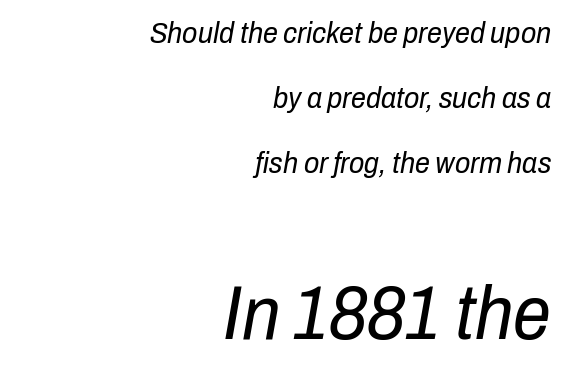
Q: Is the text bold? A: No.
Q: Is the text italic (slanted)? A: Yes, it leans right by about 10 degrees.
Q: Is the text underlined? A: No.
Q: How is the paragraph aligned? A: Right-aligned.
Q: Is the spacing between letters normal or unusually wide? A: Normal.
Q: Is the spacing between lines tight, normal or loose? A: Loose.
Q: Which block of text is set in a larger size, the first (top) or the second (bottom)? A: The second (bottom) one.
Q: Width (condensed, normal, or wide)? A: Condensed.
Q: Stroke contrast? A: Low.
Q: x-height? A: Medium.
Q: Monospaced? A: No.
